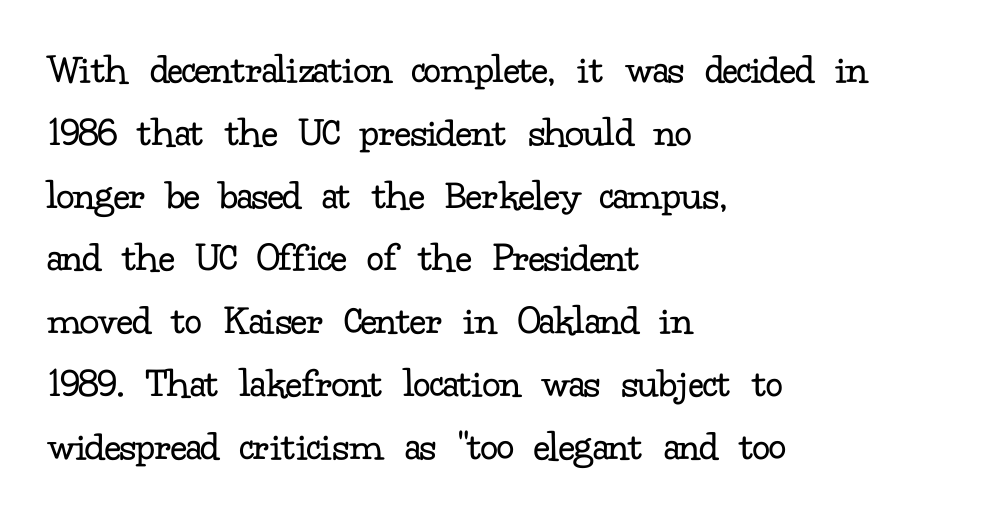
This rendering leaves character spacing at its baseline value. Here the designer chose a conventional face with non-uniform glyph widths. Is this a heavy cut? Hardly; it is regular or lighter. Notice how the passage keeps a crisp vertical edge on the left only. Summary of vertical rhythm: regular, with standard interline spacing.
